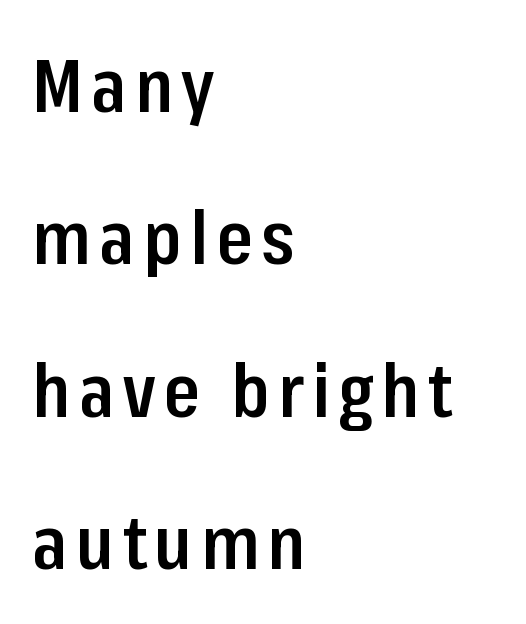
Q: Is the text bold? A: Semi-bold.
Q: Is the text italic (slanted)? A: No, it is upright.
Q: Is the typeface a serif or a sans-serif typeface? A: Sans-serif.
Q: Is the text underlined? A: No.
Q: How is the paragraph aligned? A: Left-aligned.
Q: Is the spacing between lines tight, normal or loose? A: Loose.
Q: Width (condensed, normal, or wide)? A: Condensed.
Q: Stroke contrast? A: Low.
Q: x-height? A: Medium.
Q: Monospaced? A: No.
